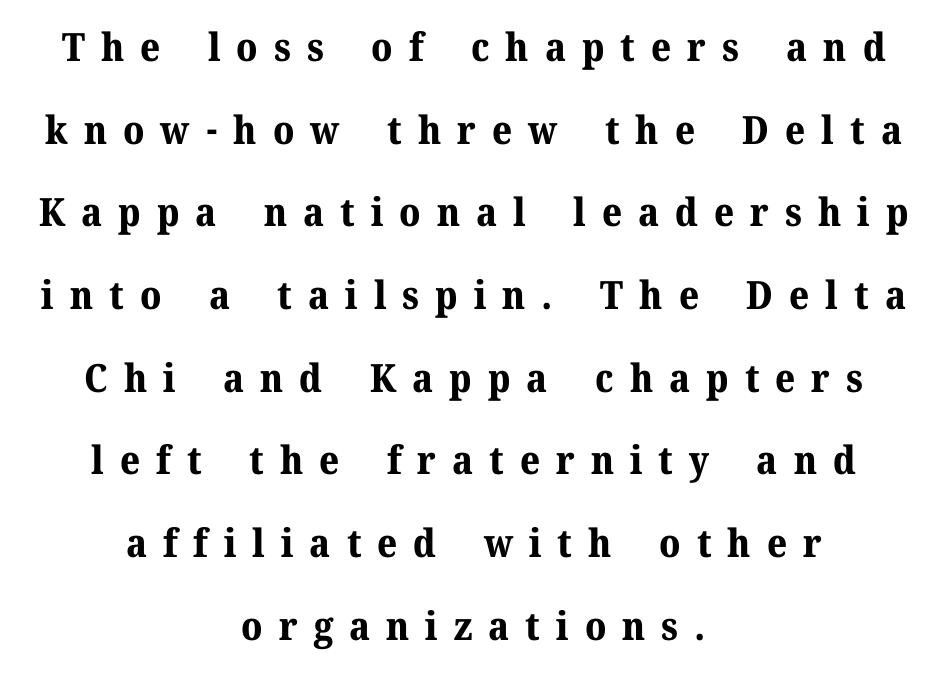
Q: Is the text bold? A: Yes.
Q: Is the text italic (slanted)? A: No, it is upright.
Q: Is the typeface a serif or a sans-serif typeface? A: Serif.
Q: Is the text underlined? A: No.
Q: How is the paragraph aligned? A: Centered.
Q: Is the spacing between letters normal or unusually wide? A: Unusually wide.
Q: Is the spacing between lines tight, normal or loose? A: Loose.
Q: Width (condensed, normal, or wide)? A: Normal.
Q: Stroke contrast? A: Medium.
Q: x-height? A: Medium.
Q: Monospaced? A: No.
